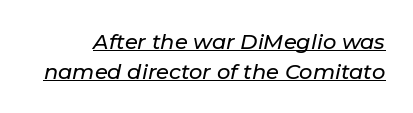
{"italic": "yes", "lean": "right", "slant_degrees": 11, "underline": "yes", "line_spacing": "normal", "line_spacing_ratio": 1.41, "letter_spacing": "normal", "letter_spacing_em": 0.0, "glyph_px": 21}
